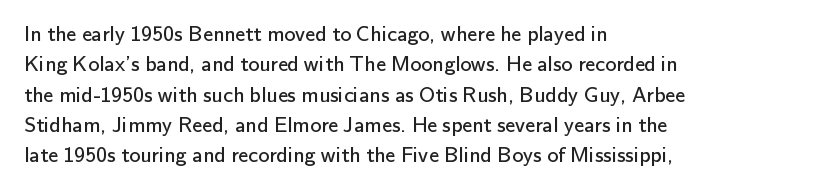
The image shows 22 px text type, upright; set left-aligned, normal line spacing (1.38x), normal letter spacing, not underlined.
